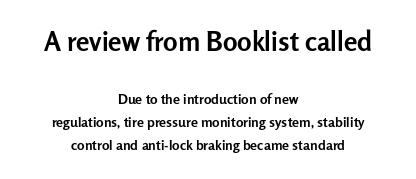
Lines of text with bare space underneath. Scale decreases going downward across the two blocks. The tracking reads as untouched default to a designer's eye. The letters stand upright; this is a roman face. One glance says typical: line gaps are just what's usual. A dark, heavy texture on the line: the type is bold.
